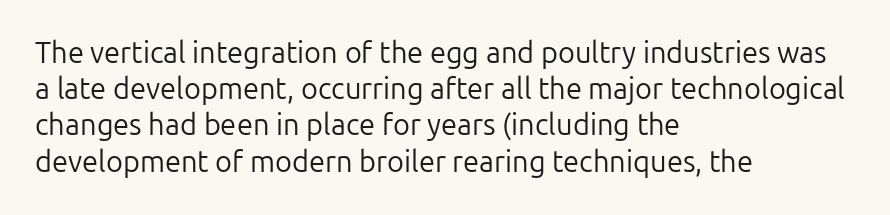
The image shows 29 px regular-weight sans-serif type, upright; set left-aligned, normal line spacing (1.25x), normal letter spacing, not underlined; low stroke contrast and a medium x-height.
